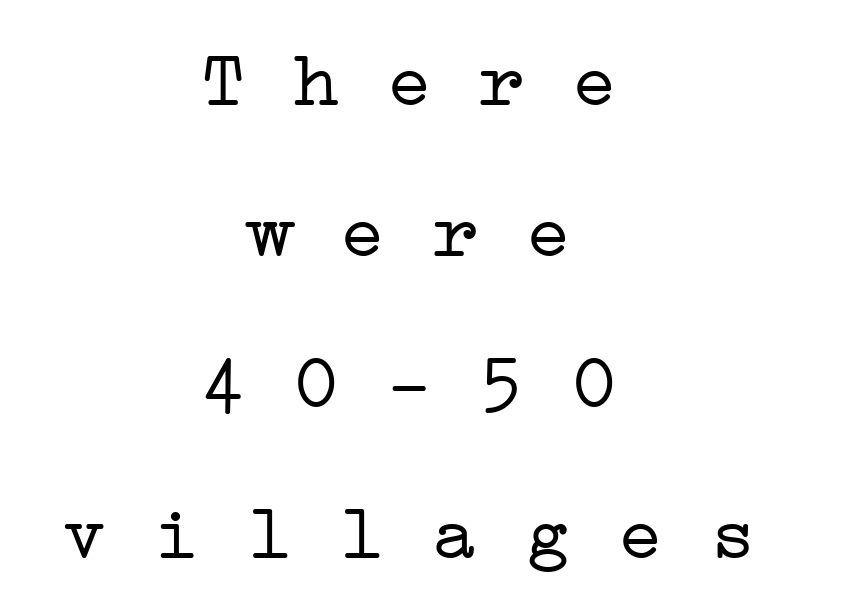
The image shows 77 px light, wide serif type, monospaced; set centered, loose line spacing (1.96x), normal letter spacing, not underlined; low stroke contrast and a medium x-height.
